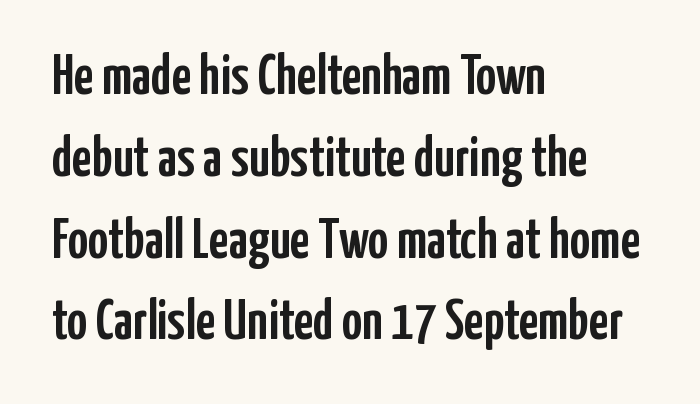
The image shows 56 px condensed sans-serif type, upright; set left-aligned, normal line spacing (1.46x), normal letter spacing, not underlined; low stroke contrast and a medium x-height.
